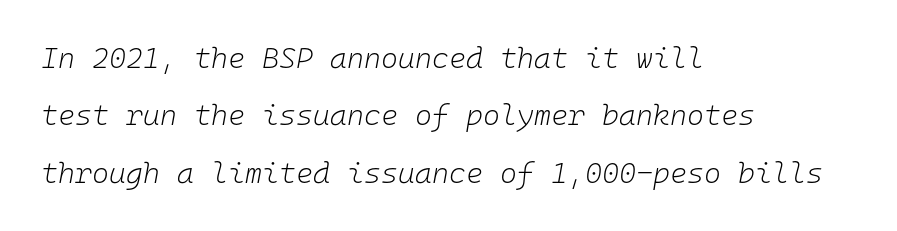
{"italic": "yes", "lean": "right", "slant_degrees": 10, "bold": "no", "weight": "light", "width": "normal", "stroke_contrast": "low", "x_height": "medium", "monospaced": "yes", "underline": "no", "align": "left", "line_spacing": "loose", "line_spacing_ratio": 1.98, "letter_spacing": "normal", "letter_spacing_em": 0.0, "glyph_px": 29}
